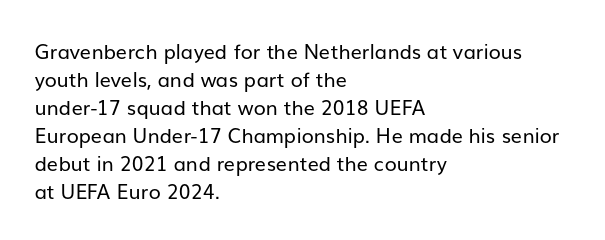
Q: Is the text bold? A: No.
Q: Is the text italic (slanted)? A: No, it is upright.
Q: Is the text underlined? A: No.
Q: How is the paragraph aligned? A: Left-aligned.
Q: Is the spacing between letters normal or unusually wide? A: Normal.
Q: Is the spacing between lines tight, normal or loose? A: Normal.
